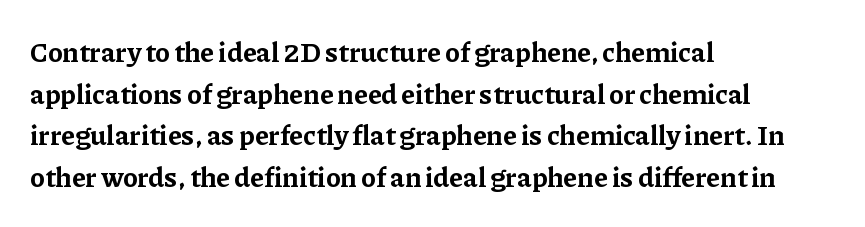
Characters follow at the spacing the type designer built in. A student would call this left alignment; a typographer would say flush left, rag right. This sample has the flowing, uneven cadence of proportional lettering. Clear beneath every line of the passage.
